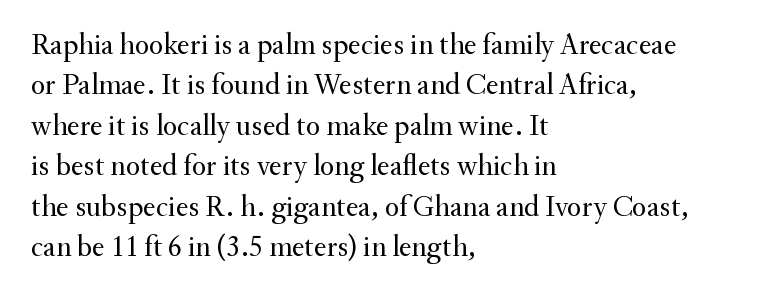
Q: Is the text bold? A: No.
Q: Is the text italic (slanted)? A: No, it is upright.
Q: Is the typeface a serif or a sans-serif typeface? A: Serif.
Q: Is the text underlined? A: No.
Q: How is the paragraph aligned? A: Left-aligned.
Q: Is the spacing between letters normal or unusually wide? A: Normal.
Q: Is the spacing between lines tight, normal or loose? A: Normal.
Q: Width (condensed, normal, or wide)? A: Normal.
Q: Stroke contrast? A: Medium.
Q: x-height? A: Small.
Q: Monospaced? A: No.
